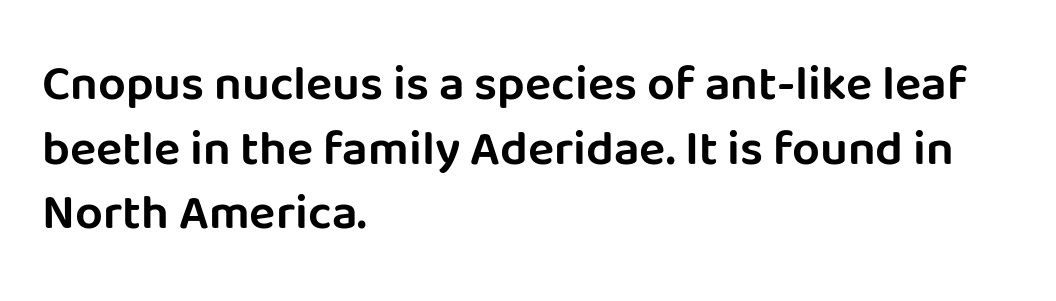
{"serif": "no", "italic": "no", "width": "normal", "stroke_contrast": "low", "x_height": "large", "monospaced": "no", "underline": "no", "align": "left", "line_spacing": "normal", "line_spacing_ratio": 1.32, "letter_spacing": "normal", "letter_spacing_em": 0.0, "glyph_px": 49}
